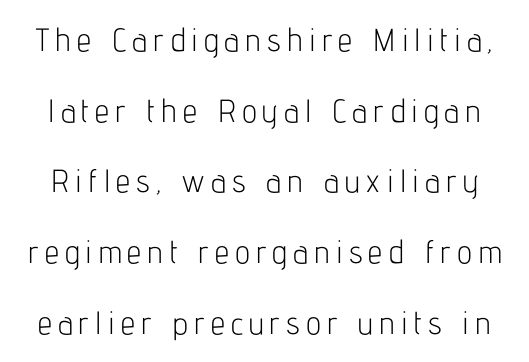
The image shows 32 px light, condensed sans-serif type, upright; set loose line spacing (2.21x), not underlined; low stroke contrast and a medium x-height.
